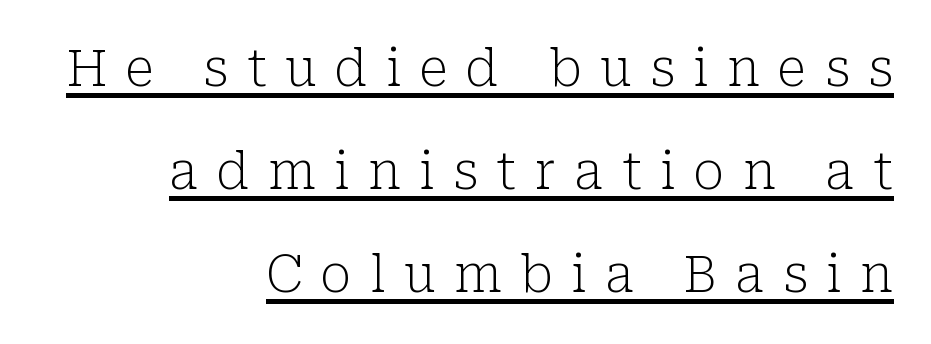
{"serif": "yes", "italic": "no", "bold": "no", "weight": "light", "width": "normal", "stroke_contrast": "low", "x_height": "medium", "monospaced": "no", "underline": "yes", "align": "right", "line_spacing": "loose", "line_spacing_ratio": 2.02, "letter_spacing": "wide", "letter_spacing_em": 0.36, "glyph_px": 51}
